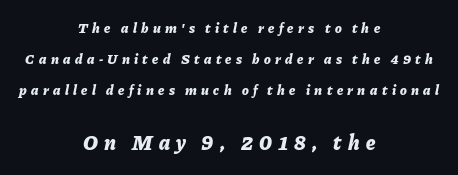
The space between consecutive lines is lavish. Two sizes are in play, and the larger belongs to the second block. The characters look thick and weighty, a clear bold. Lines of text with bare space underneath. The rendering positions every line midway between the sides.
